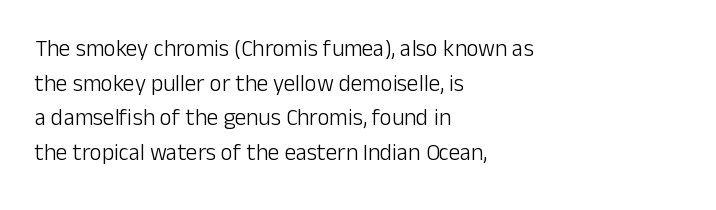
Vertical strokes here are truly vertical. Is the block centered? No — it sits flush against the left margin. Standard letterfit; no display-style spreading of the glyphs. This is not heavy type; no bold has been used.
